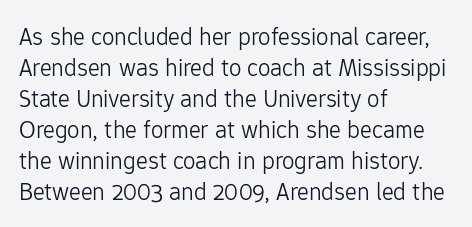
Q: Is the text bold? A: No.
Q: Is the text italic (slanted)? A: No, it is upright.
Q: Is the text underlined? A: No.
Q: How is the paragraph aligned? A: Left-aligned.
Q: Is the spacing between letters normal or unusually wide? A: Normal.
